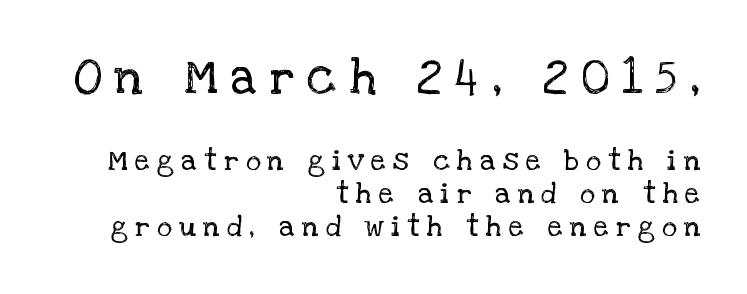
{"serif": "yes", "italic": "no", "bold": "no", "weight": "regular", "width": "normal", "stroke_contrast": "low", "x_height": "large", "monospaced": "no", "underline": "no", "align": "right", "line_spacing": "tight", "line_spacing_ratio": 1.13, "letter_spacing": "wide", "letter_spacing_em": 0.26, "larger_block": "first", "size_ratio": 1.72, "glyph_px": 50}
